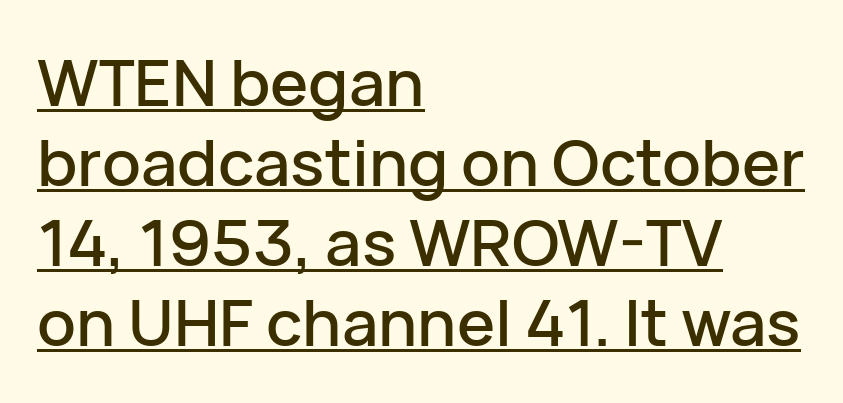
Looks like regular typesetting: each glyph gets only the width it needs. This sample uses a sans-serif face. Regular leading. Look at the tracking — it's just the regular setting, nothing added. The text block is weighted toward the left margin, trailing off unevenly rightward. These characters rest on top of a visible drawn line.
